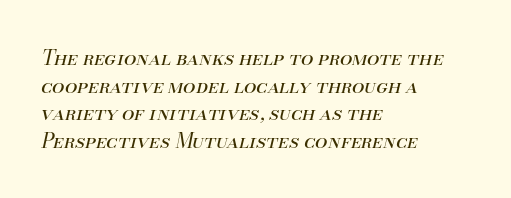
{"italic": "yes", "lean": "right", "slant_degrees": 13, "bold": "no", "underline": "no", "align": "left", "line_spacing": "normal", "line_spacing_ratio": 1.38, "letter_spacing": "normal", "letter_spacing_em": 0.0, "glyph_px": 20}
